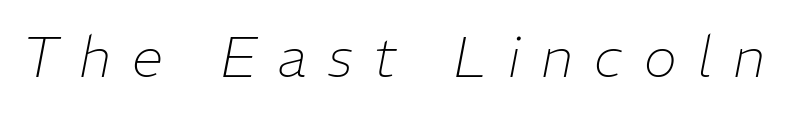
{"italic": "yes", "lean": "right", "slant_degrees": 11, "bold": "no", "weight": "thin", "width": "normal", "stroke_contrast": "low", "x_height": "medium", "monospaced": "no", "underline": "no", "letter_spacing": "wide", "letter_spacing_em": 0.38, "glyph_px": 56}
